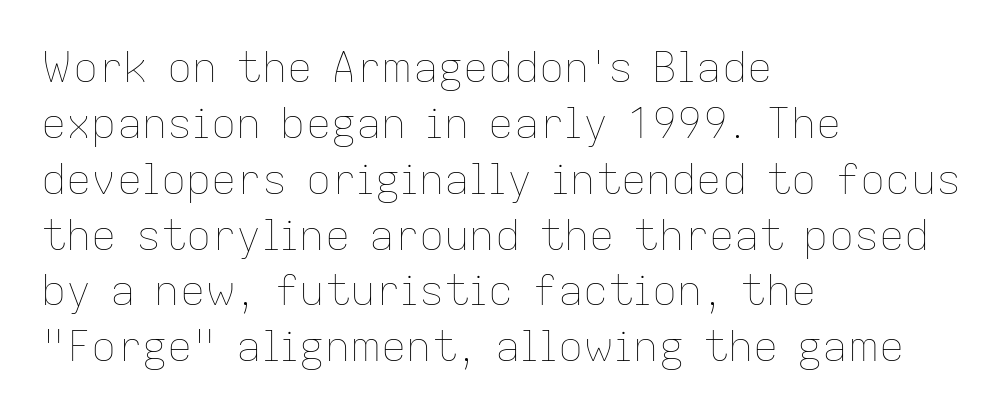
{"italic": "no", "bold": "no", "weight": "thin", "width": "normal", "stroke_contrast": "low", "x_height": "medium", "monospaced": "no", "underline": "no", "align": "left", "line_spacing": "normal", "line_spacing_ratio": 1.33, "letter_spacing": "normal", "letter_spacing_em": 0.0, "glyph_px": 42}
